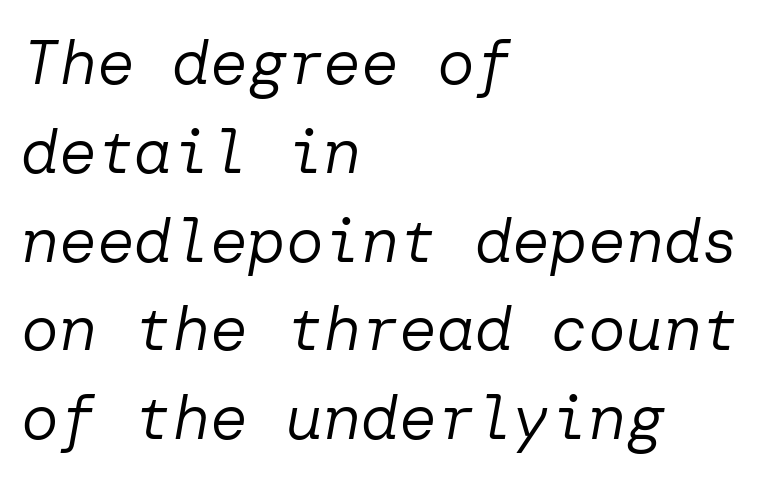
The image shows 63 px regular-weight type, italic (leaning right); set left-aligned, normal line spacing (1.41x), normal letter spacing, not underlined; low stroke contrast and a medium x-height.
